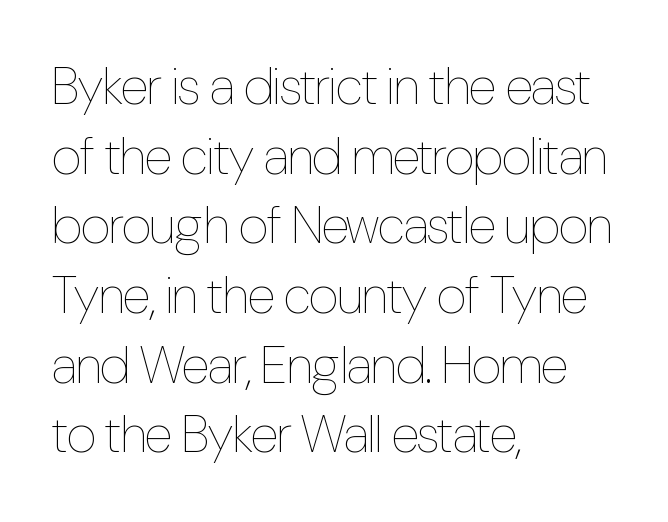
{"italic": "no", "bold": "no", "weight": "thin", "width": "condensed", "stroke_contrast": "low", "x_height": "medium", "monospaced": "no", "underline": "no", "align": "left", "line_spacing": "normal", "line_spacing_ratio": 1.34, "letter_spacing": "normal", "letter_spacing_em": 0.0, "glyph_px": 52}
